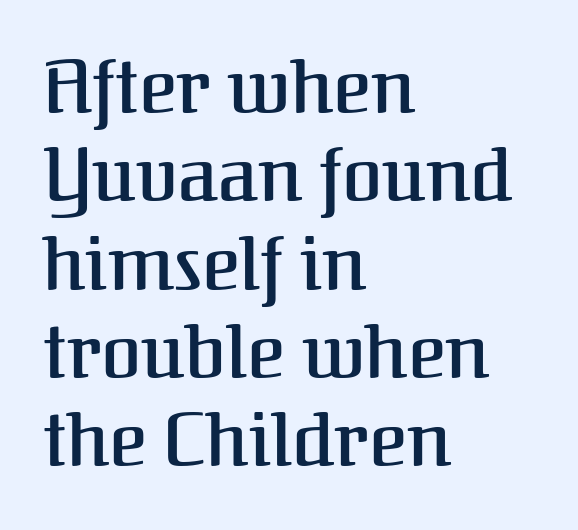
Posture: straight, roman, zero tilt. These lines are rendered in a variable-pitch font. The designer went with a serif here, giving each stem small feet. These lines keep a tight, regular rhythm from letter to letter. Line beginnings align vertically; line endings do not.
